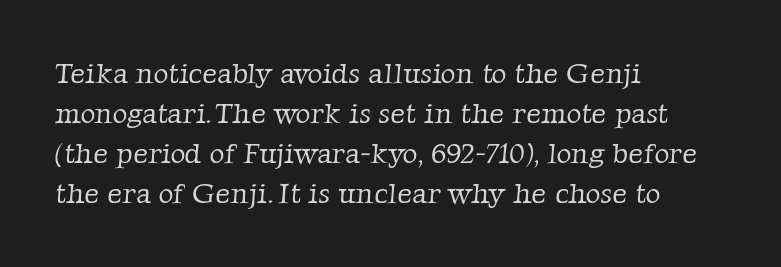
Q: Is the text bold? A: No.
Q: Is the typeface a serif or a sans-serif typeface? A: Serif.
Q: Is the text underlined? A: No.
Q: How is the paragraph aligned? A: Left-aligned.
Q: Is the spacing between letters normal or unusually wide? A: Normal.
Q: Is the spacing between lines tight, normal or loose? A: Normal.
Q: Width (condensed, normal, or wide)? A: Normal.
Q: Stroke contrast? A: Low.
Q: x-height? A: Medium.
Q: Monospaced? A: No.
